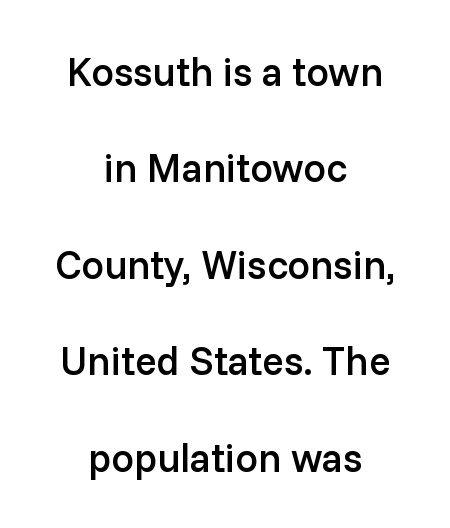
The image shows 40 px semibold sans-serif type, upright; set centered, loose line spacing (2.41x), normal letter spacing, not underlined; low stroke contrast and a medium x-height.
